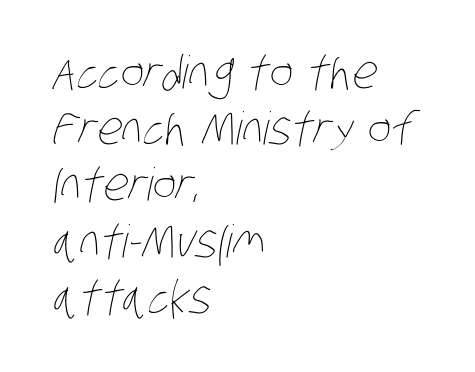
The zone under the glyphs is completely vacant. The lines are quadded left. The leading is moderate, giving the passage an even texture. The line texture is even and compact thanks to regular tracking.
